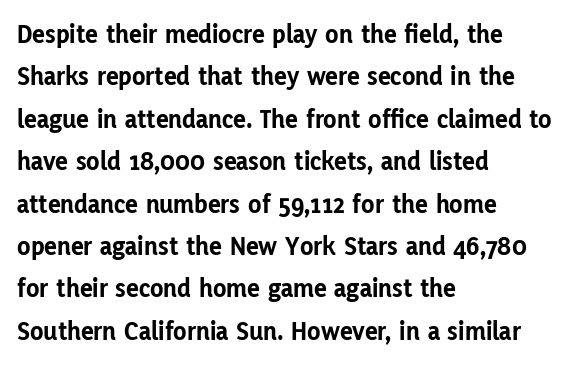
{"italic": "no", "bold": "yes", "underline": "no", "align": "left", "line_spacing": "normal", "line_spacing_ratio": 1.57, "letter_spacing": "normal", "letter_spacing_em": 0.0, "glyph_px": 27}
